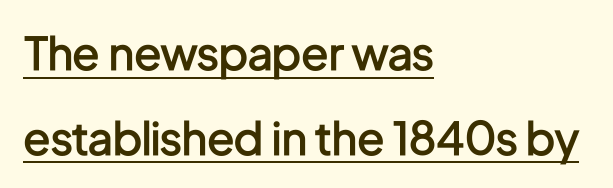
The image shows 45 px semibold, condensed sans-serif type, upright; set left-aligned, line spacing 1.88x, normal letter spacing, underlined; low stroke contrast and a medium x-height.
